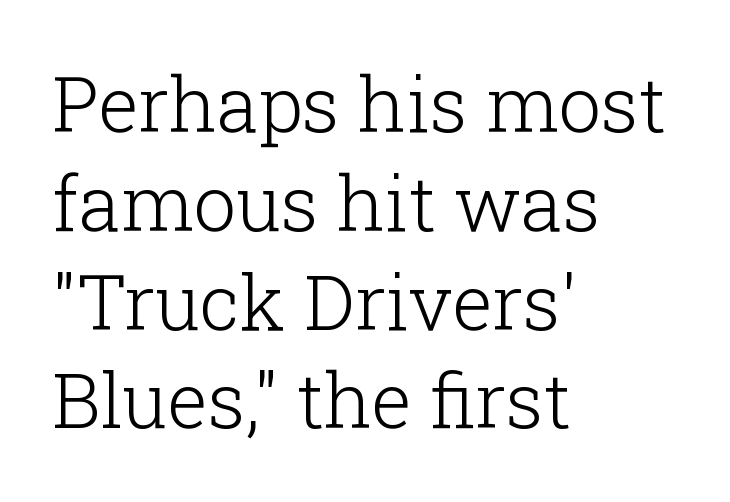
Q: Is the text bold? A: No.
Q: Is the text italic (slanted)? A: No, it is upright.
Q: Is the typeface a serif or a sans-serif typeface? A: Serif.
Q: Is the text underlined? A: No.
Q: How is the paragraph aligned? A: Left-aligned.
Q: Is the spacing between letters normal or unusually wide? A: Normal.
Q: Is the spacing between lines tight, normal or loose? A: Normal.
Q: Width (condensed, normal, or wide)? A: Normal.
Q: Stroke contrast? A: Low.
Q: x-height? A: Medium.
Q: Monospaced? A: No.
